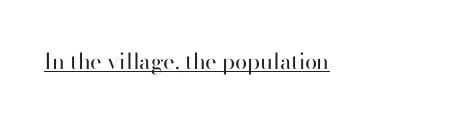
{"italic": "no", "bold": "no", "underline": "yes", "letter_spacing": "normal", "letter_spacing_em": 0.0, "glyph_px": 22}
